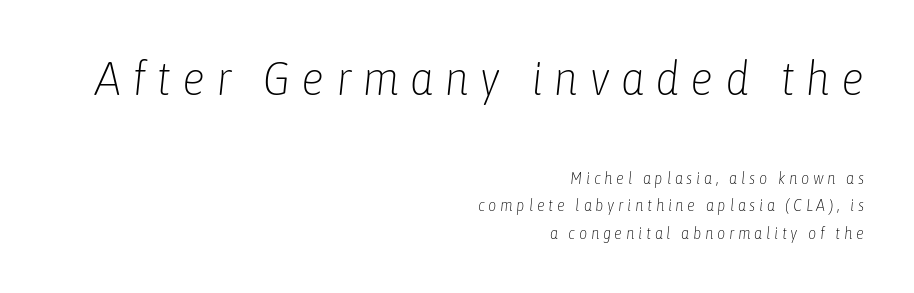
Q: Is the text bold? A: No.
Q: Is the text italic (slanted)? A: Yes, it leans right by about 6 degrees.
Q: Is the text underlined? A: No.
Q: How is the paragraph aligned? A: Right-aligned.
Q: Is the spacing between letters normal or unusually wide? A: Unusually wide.
Q: Which block of text is set in a larger size, the first (top) or the second (bottom)? A: The first (top) one.
Q: Width (condensed, normal, or wide)? A: Condensed.
Q: Stroke contrast? A: Low.
Q: x-height? A: Medium.
Q: Monospaced? A: No.
